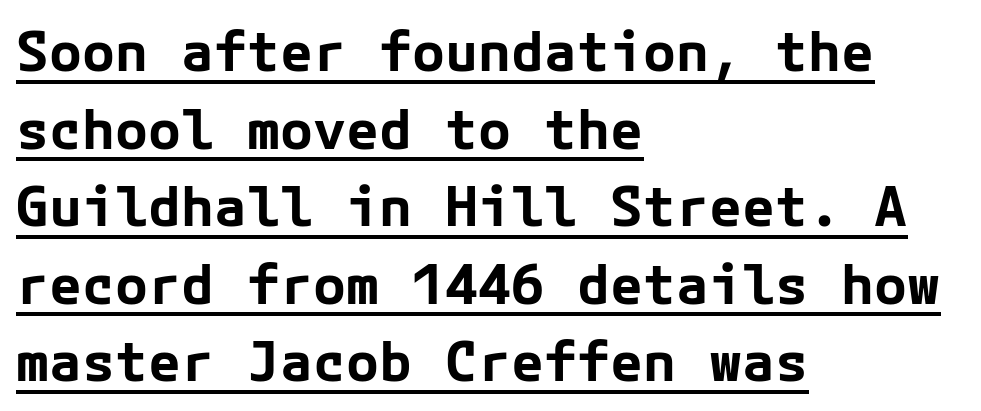
The image shows 55 px bold sans-serif type, upright; set left-aligned, normal line spacing (1.41x), normal letter spacing, underlined; low stroke contrast and a medium x-height.
